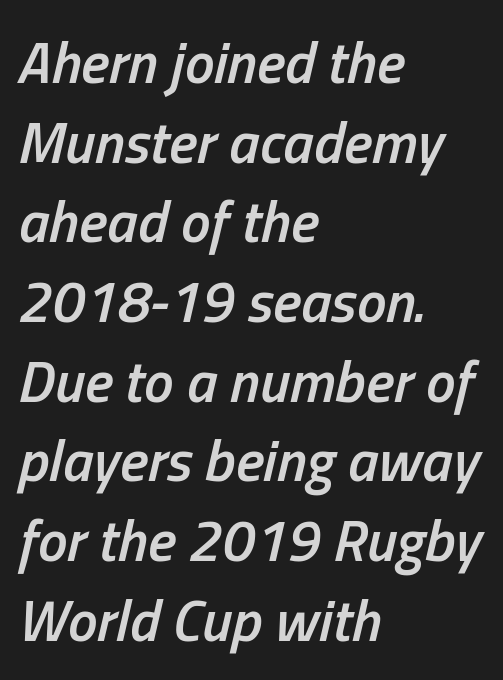
Q: Is the text bold? A: Semi-bold.
Q: Is the text italic (slanted)? A: Yes, it leans right by about 13 degrees.
Q: Is the text underlined? A: No.
Q: How is the paragraph aligned? A: Left-aligned.
Q: Is the spacing between letters normal or unusually wide? A: Normal.
Q: Is the spacing between lines tight, normal or loose? A: Normal.
Q: Width (condensed, normal, or wide)? A: Condensed.
Q: Stroke contrast? A: Low.
Q: x-height? A: Medium.
Q: Monospaced? A: No.
